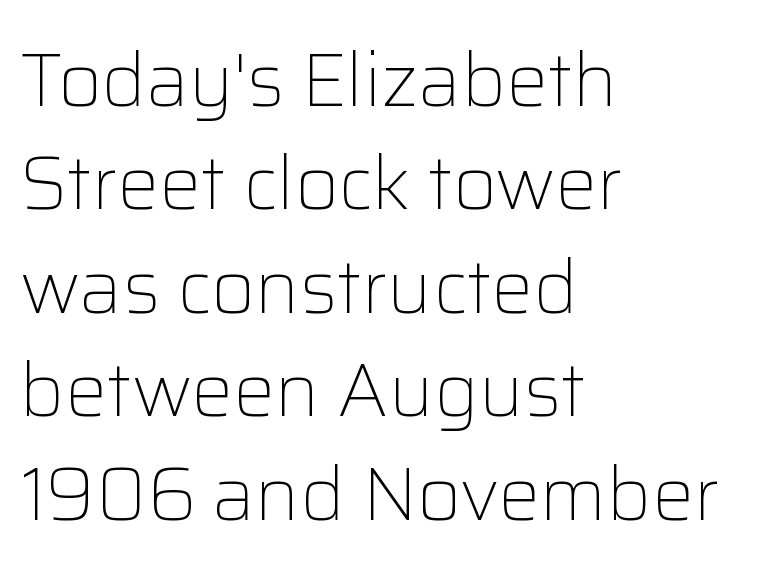
{"serif": "no", "italic": "no", "bold": "no", "weight": "light", "width": "normal", "stroke_contrast": "low", "x_height": "medium", "monospaced": "no", "underline": "no", "align": "left", "line_spacing": "normal", "line_spacing_ratio": 1.38, "letter_spacing": "normal", "letter_spacing_em": 0.0, "glyph_px": 75}
